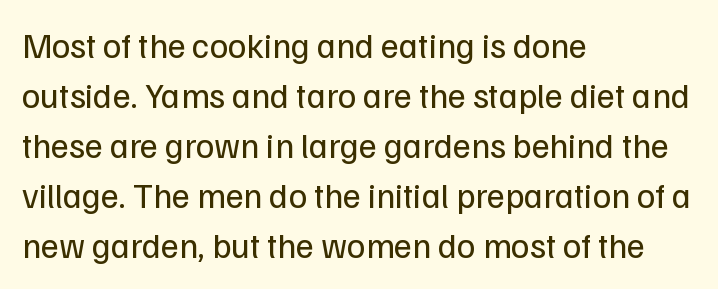
The image shows 35 px regular-weight sans-serif type, upright; set left-aligned, normal line spacing (1.43x), normal letter spacing, not underlined; low stroke contrast and a medium x-height.
